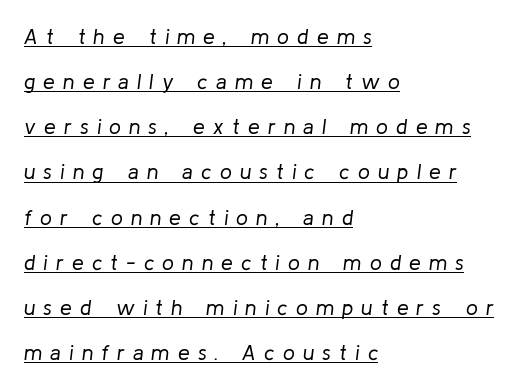
Q: Is the text bold? A: No.
Q: Is the text italic (slanted)? A: Yes, it leans right by about 8 degrees.
Q: Is the text underlined? A: Yes.
Q: How is the paragraph aligned? A: Left-aligned.
Q: Is the spacing between letters normal or unusually wide? A: Unusually wide.
Q: Is the spacing between lines tight, normal or loose? A: Loose.
